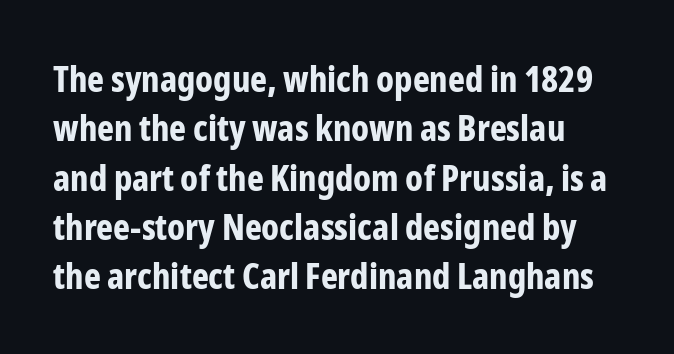
Grotesque or geometric, the face here clearly has no serifs. Regarding leading, the lines here are spaced in the standard way. Is the type bold? Yes — the strokes are clearly thick and heavy. The space directly below the letters is spotless. Posture: vertical.
